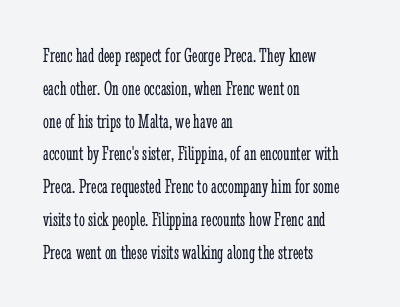
Upright lettering throughout. The rows are spaced the way most documents space them. These lines stack with their left ends in a neat column. The space beneath each line is pristine and unruled. This sample uses plain, unmodified letter spacing. Stem width sits at or under what a default text font uses.
